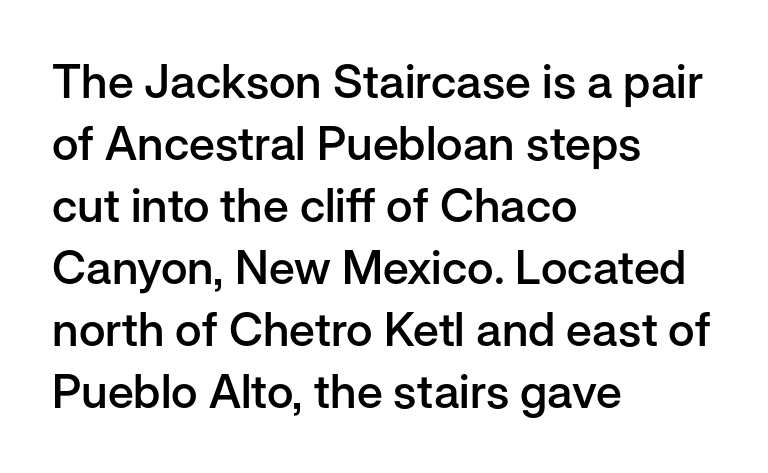
The image shows 47 px semibold sans-serif type, upright; set left-aligned, normal line spacing (1.32x), normal letter spacing, not underlined; low stroke contrast and a medium x-height.
